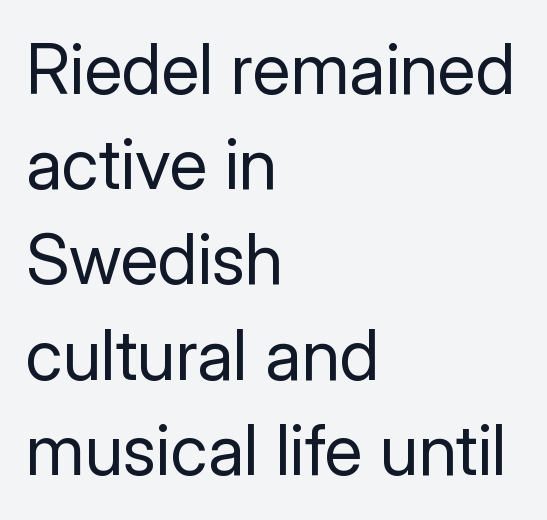
Q: Is the text bold? A: No.
Q: Is the text italic (slanted)? A: No, it is upright.
Q: Is the typeface a serif or a sans-serif typeface? A: Sans-serif.
Q: Is the text underlined? A: No.
Q: How is the paragraph aligned? A: Left-aligned.
Q: Is the spacing between letters normal or unusually wide? A: Normal.
Q: Is the spacing between lines tight, normal or loose? A: Normal.
Q: Width (condensed, normal, or wide)? A: Normal.
Q: Stroke contrast? A: Low.
Q: x-height? A: Medium.
Q: Monospaced? A: No.
